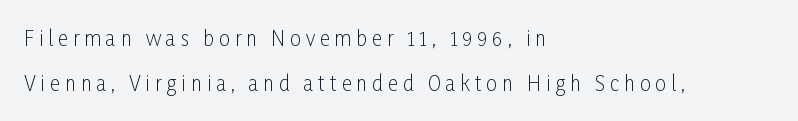
{"italic": "no", "bold": "no", "underline": "no", "align": "left", "line_spacing": "loose", "line_spacing_ratio": 2.25, "letter_spacing": "wide", "letter_spacing_em": 0.24, "glyph_px": 20}
